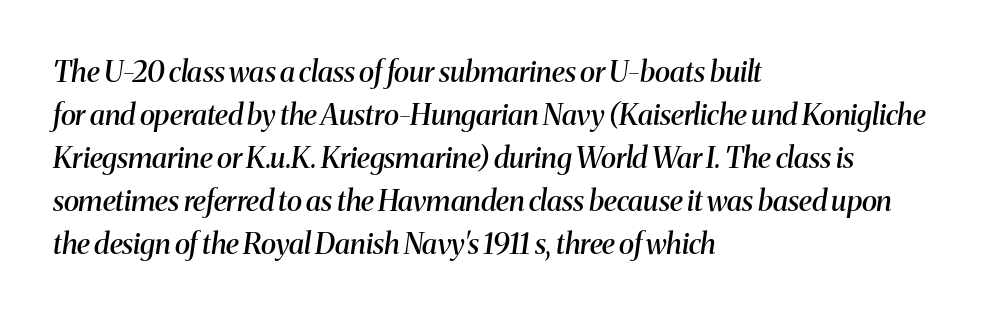
Q: Is the text bold? A: Semi-bold.
Q: Is the text italic (slanted)? A: Yes, it leans right by about 8 degrees.
Q: Is the typeface a serif or a sans-serif typeface? A: Serif.
Q: Is the text underlined? A: No.
Q: How is the paragraph aligned? A: Left-aligned.
Q: Is the spacing between letters normal or unusually wide? A: Normal.
Q: Is the spacing between lines tight, normal or loose? A: Normal.
Q: Width (condensed, normal, or wide)? A: Normal.
Q: Stroke contrast? A: Medium.
Q: x-height? A: Medium.
Q: Monospaced? A: No.
